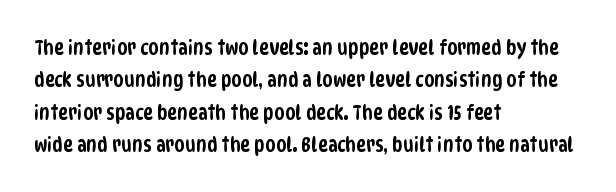
Type without underlining. Left-aligned paragraph, ragged on the right. Words appear dense and cohesive because spacing is normal. The rows are spaced the way most documents space them.
